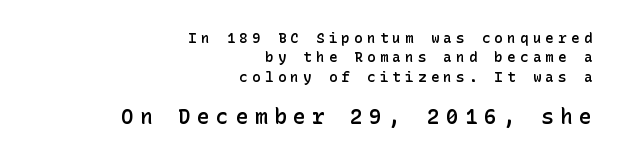
Q: Is the text bold? A: Semi-bold.
Q: Is the text italic (slanted)? A: No, it is upright.
Q: Is the text underlined? A: No.
Q: How is the paragraph aligned? A: Right-aligned.
Q: Is the spacing between letters normal or unusually wide? A: Unusually wide.
Q: Is the spacing between lines tight, normal or loose? A: Normal.
Q: Which block of text is set in a larger size, the first (top) or the second (bottom)? A: The second (bottom) one.
